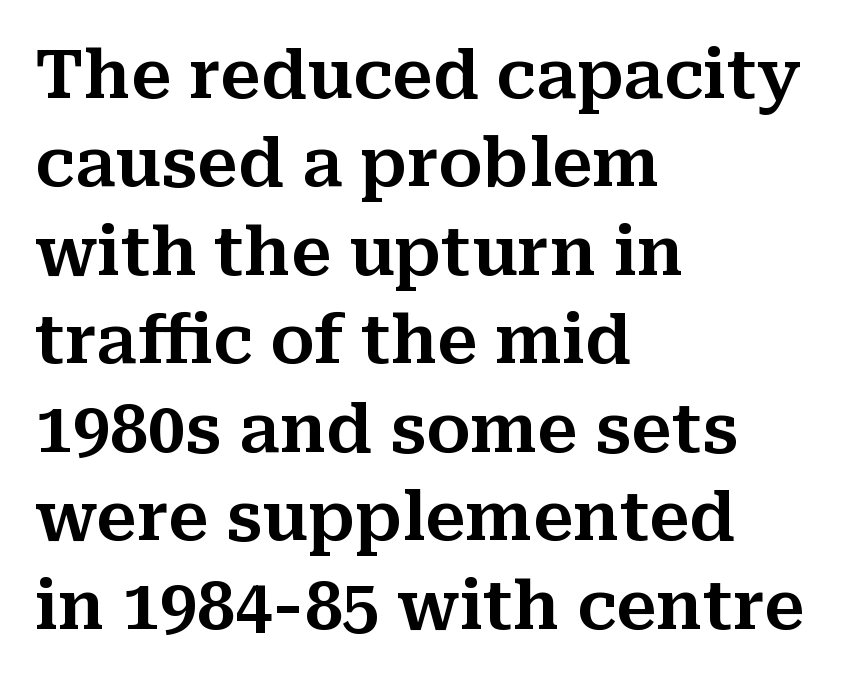
Q: Is the text italic (slanted)? A: No, it is upright.
Q: Is the typeface a serif or a sans-serif typeface? A: Serif.
Q: Is the text underlined? A: No.
Q: How is the paragraph aligned? A: Left-aligned.
Q: Is the spacing between letters normal or unusually wide? A: Normal.
Q: Is the spacing between lines tight, normal or loose? A: Normal.
Q: Width (condensed, normal, or wide)? A: Normal.
Q: Stroke contrast? A: Medium.
Q: x-height? A: Medium.
Q: Monospaced? A: No.
